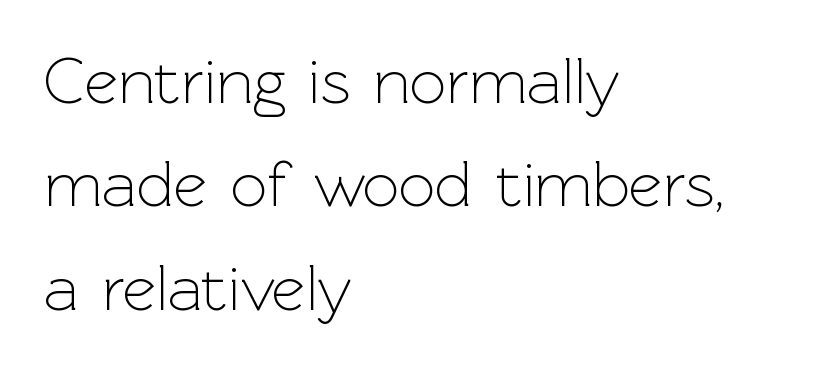
Think standard paragraph weight, or any step lighter than that. A clean baseline with only descenders dipping below it. The rendering anchors every line to the left-hand side. Posture: upright roman. Quick note: interline space is typical.
